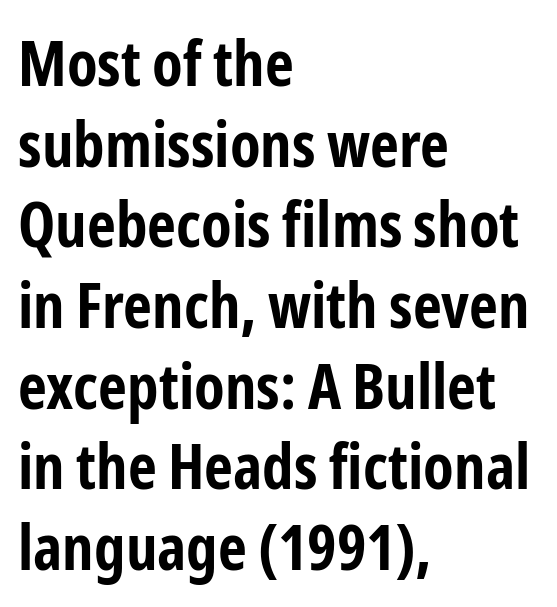
{"serif": "no", "italic": "no", "bold": "yes", "weight": "bold", "width": "condensed", "stroke_contrast": "low", "x_height": "medium", "monospaced": "no", "underline": "no", "align": "left", "line_spacing": "normal", "line_spacing_ratio": 1.28, "letter_spacing": "normal", "letter_spacing_em": 0.0, "glyph_px": 63}
